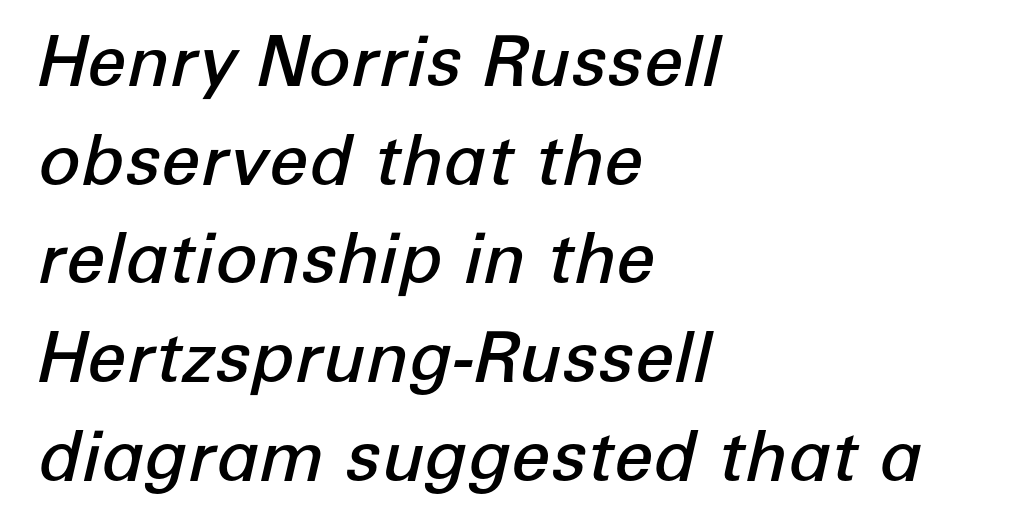
The designer left line spacing at the default. Glance below the letters and you will spot only blank space. Do the characters align in a grid? No, the font is proportional. Quick note: italic. Honestly, the letter spacing is just normal — you wouldn't notice it.
